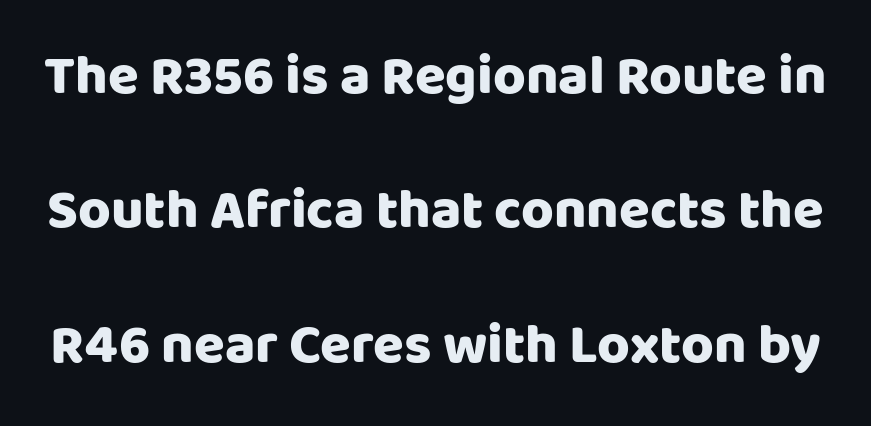
The image shows 56 px heavy sans-serif type, upright; set loose line spacing (2.4x), normal letter spacing, not underlined; low stroke contrast and a large x-height.
